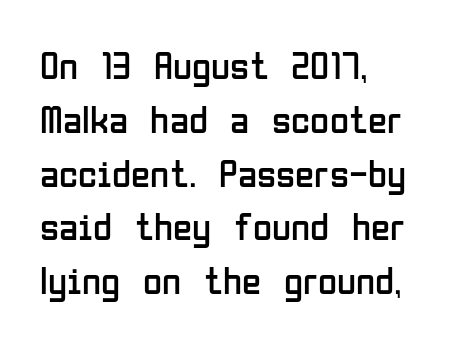
Q: Is the text bold? A: No.
Q: Is the text italic (slanted)? A: No, it is upright.
Q: Is the typeface a serif or a sans-serif typeface? A: Sans-serif.
Q: Is the text underlined? A: No.
Q: How is the paragraph aligned? A: Left-aligned.
Q: Is the spacing between letters normal or unusually wide? A: Normal.
Q: Is the spacing between lines tight, normal or loose? A: Normal.
Q: Width (condensed, normal, or wide)? A: Condensed.
Q: Stroke contrast? A: Low.
Q: x-height? A: Medium.
Q: Monospaced? A: No.
